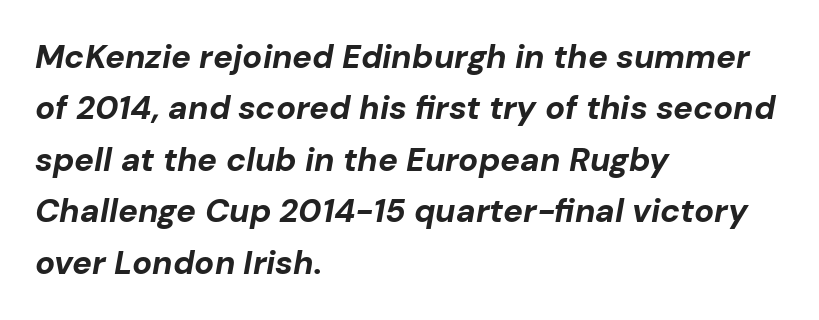
Q: Is the text bold? A: Yes.
Q: Is the text italic (slanted)? A: Yes, it leans right by about 10 degrees.
Q: Is the text underlined? A: No.
Q: How is the paragraph aligned? A: Left-aligned.
Q: Is the spacing between letters normal or unusually wide? A: Normal.
Q: Is the spacing between lines tight, normal or loose? A: Normal.
Q: Width (condensed, normal, or wide)? A: Normal.
Q: Stroke contrast? A: Low.
Q: x-height? A: Medium.
Q: Monospaced? A: No.
